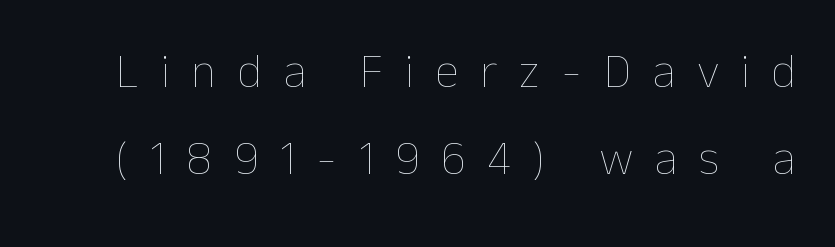
{"italic": "no", "bold": "no", "weight": "thin", "width": "normal", "stroke_contrast": "low", "x_height": "medium", "monospaced": "no", "underline": "no", "line_spacing_ratio": 1.81, "letter_spacing": "wide", "letter_spacing_em": 0.45, "glyph_px": 48}
